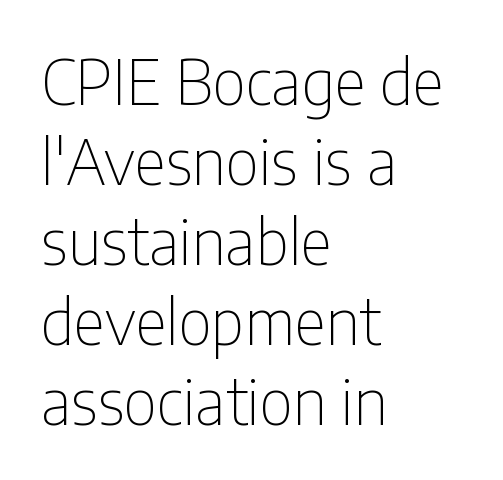
{"serif": "no", "italic": "no", "bold": "no", "weight": "thin", "width": "condensed", "stroke_contrast": "low", "x_height": "medium", "monospaced": "no", "underline": "no", "align": "left", "line_spacing": "normal", "line_spacing_ratio": 1.29, "letter_spacing": "normal", "letter_spacing_em": 0.0, "glyph_px": 62}
